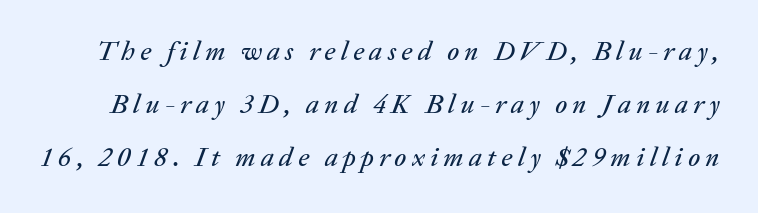
{"italic": "yes", "lean": "right", "slant_degrees": 20, "underline": "no", "line_spacing": "loose", "line_spacing_ratio": 1.97, "glyph_px": 27}
